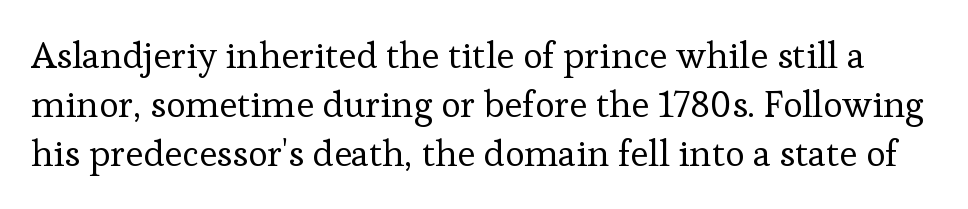
{"serif": "yes", "italic": "no", "bold": "no", "weight": "regular", "width": "normal", "stroke_contrast": "low", "x_height": "medium", "monospaced": "no", "underline": "no", "line_spacing": "normal", "line_spacing_ratio": 1.33, "letter_spacing": "normal", "letter_spacing_em": 0.0, "glyph_px": 37}
